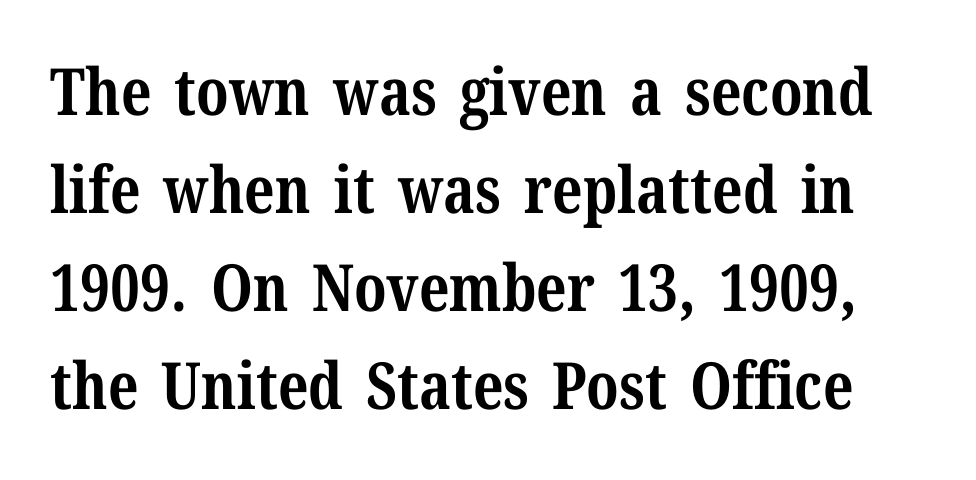
The passage shown has conventional tracking throughout. Horizontal bands of white between lines are of average thickness. Heft: maximum for text — a bold. This is roman type, the default non-slanted kind. Yep, those are serifs on the letters. Underlining? Definitely not there.
